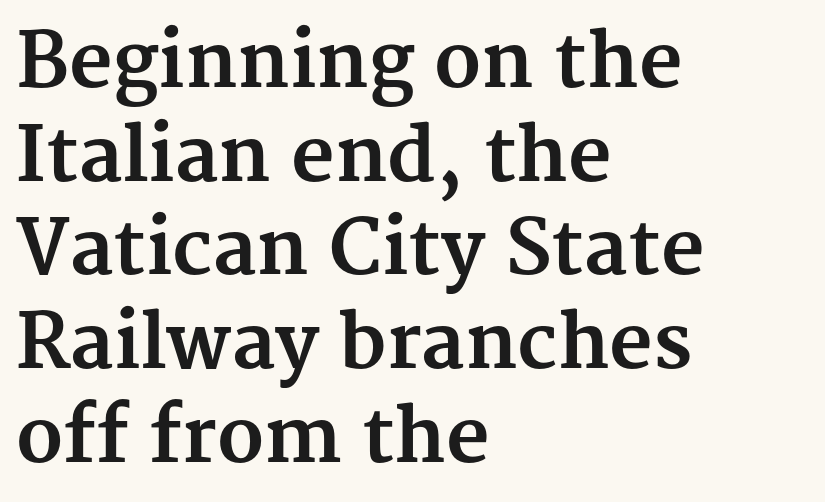
Horizontal bands of white between lines are of average thickness. The lettering stays uniformly vertical, giving the passage a roman look. Think of a printed novel: that variable character pitch is what you see here. The gap between lines stays unmarked.
